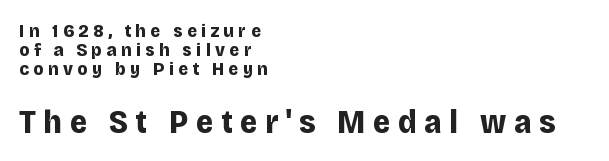
Does the weight exceed regular? Yes, all the way to bold. Grotesque or geometric, the face here clearly has no serifs. Tracking value appears strongly positive — letters spread wide. A typesetter would mark this as roman, not italic. The letters in the lower block stand taller than those in the block above.
